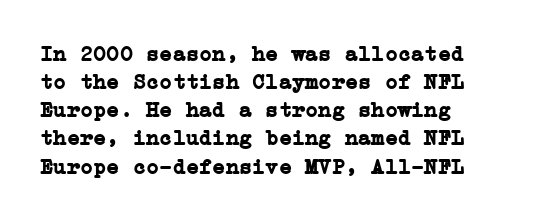
The image shows 22 px bold type, upright; set left-aligned, normal line spacing (1.28x), normal letter spacing, not underlined.
